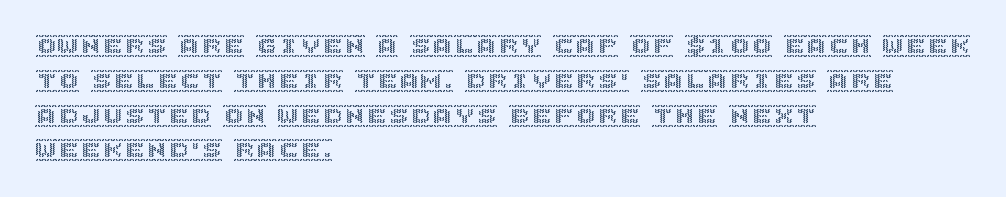
{"italic": "no", "underline": "no", "align": "left", "line_spacing": "normal", "line_spacing_ratio": 1.58, "letter_spacing": "normal", "letter_spacing_em": 0.0, "glyph_px": 22}
